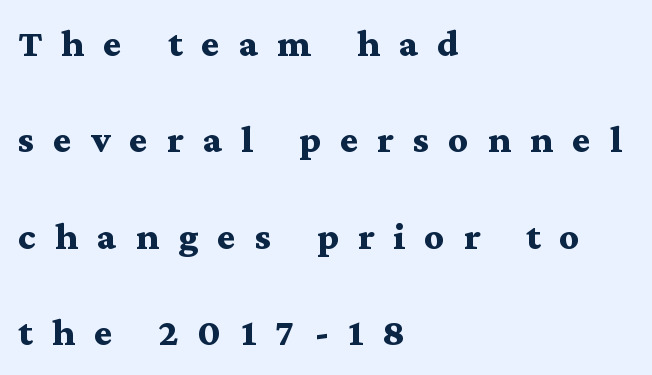
The image shows 39 px bold, wide serif type, upright; set left-aligned, loose line spacing (2.47x), unusually wide letter spacing (+0.49 em), not underlined; medium stroke contrast and a medium x-height.
